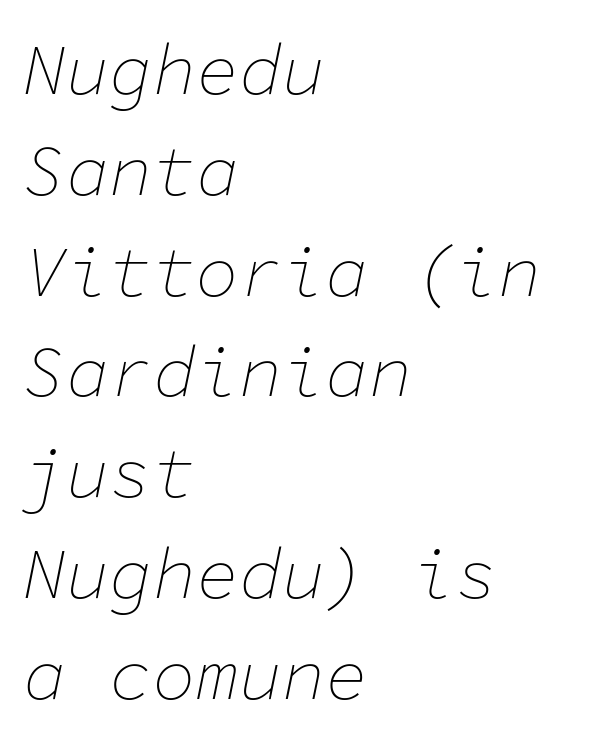
The image shows 72 px thin type, italic (leaning right), monospaced; set left-aligned, normal line spacing (1.4x), normal letter spacing, not underlined; low stroke contrast and a medium x-height.
